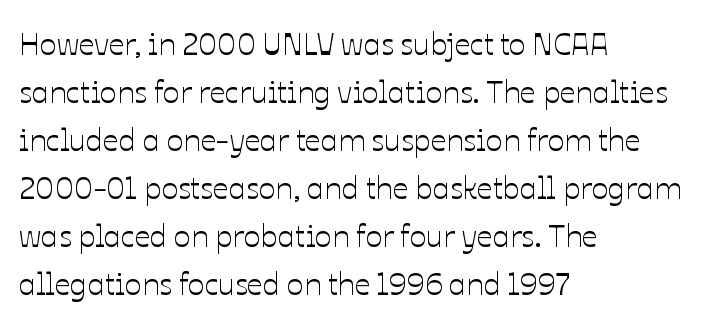
The image shows 31 px text type, upright; set left-aligned, normal line spacing (1.55x), normal letter spacing, not underlined; low stroke contrast and a medium x-height.
